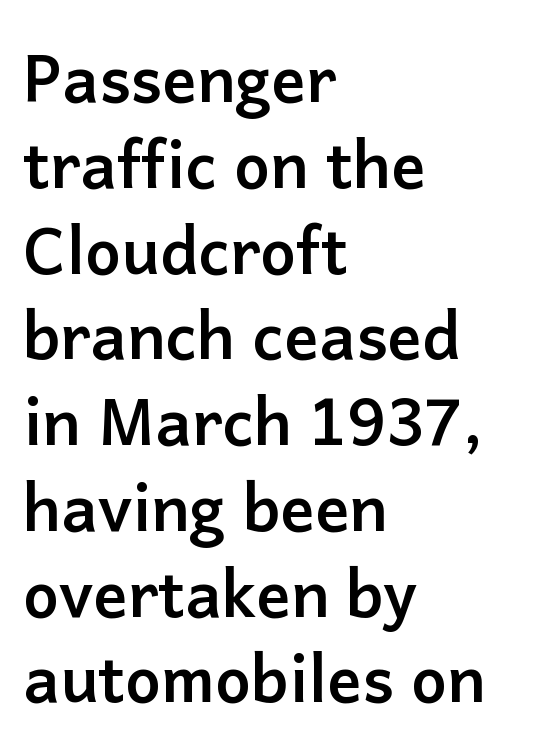
{"serif": "no", "italic": "no", "bold": "yes", "weight": "semibold", "width": "normal", "stroke_contrast": "low", "x_height": "medium", "monospaced": "no", "underline": "no", "align": "left", "line_spacing": "normal", "line_spacing_ratio": 1.34, "letter_spacing": "normal", "letter_spacing_em": 0.0, "glyph_px": 64}
